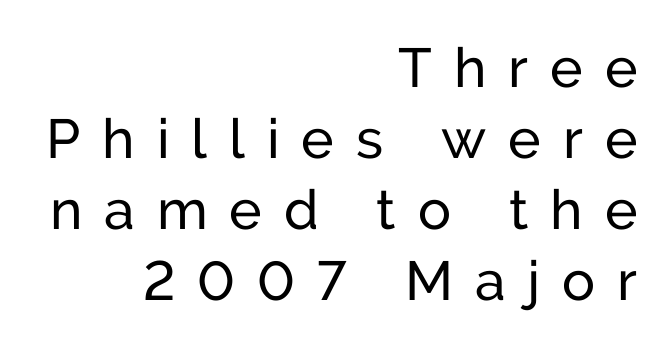
{"serif": "no", "italic": "no", "width": "normal", "stroke_contrast": "low", "x_height": "medium", "monospaced": "no", "underline": "no", "align": "right", "line_spacing": "normal", "line_spacing_ratio": 1.29, "letter_spacing": "wide", "letter_spacing_em": 0.4, "glyph_px": 55}
